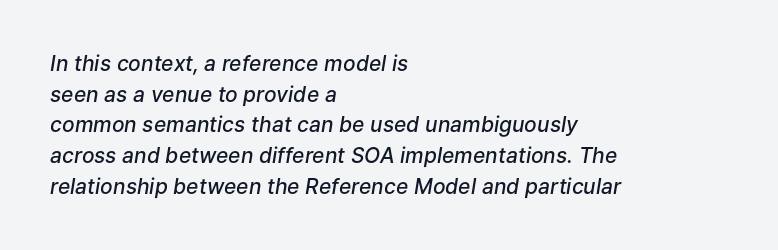
Layout note: lines flush left. The font is running at a semibold setting, under full bold. Interline gaps are of average width in this sample. Short note: letters normally spaced.
